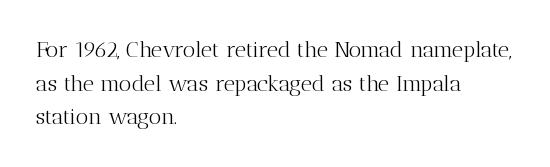
Unbolded letterforms with no extra heft. The letterforms sit shoulder to shoulder at normal distance. Line spacing here is normal. Glance below the letters and you will spot only blank space. Visually the block forms a straight wall on the left and a jagged coastline on the right.
